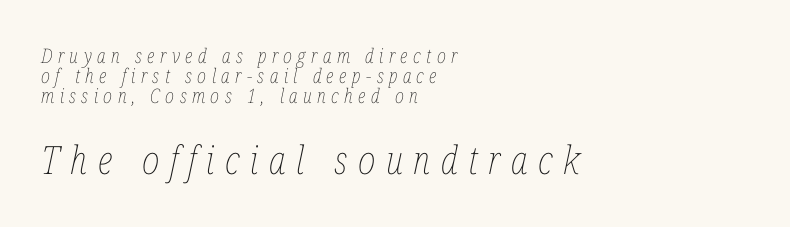
Stems here are at most as thick as an everyday book face. These lines were composed using italics. Tightly led — the rows are bunched. A student would notice the bottom passage is typeset larger than what precedes it.
